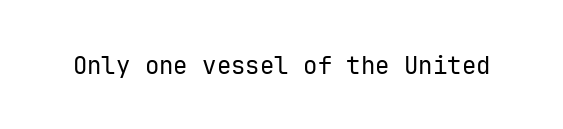
{"italic": "no", "bold": "no", "underline": "no", "letter_spacing": "normal", "letter_spacing_em": 0.0, "glyph_px": 24}
